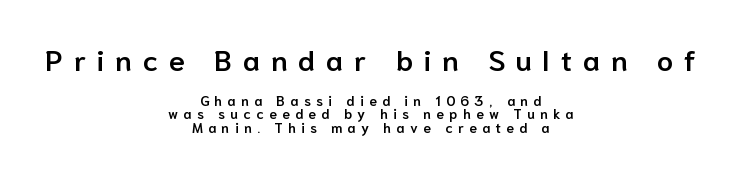
{"serif": "no", "italic": "no", "bold": "semi", "weight": "semibold", "width": "normal", "stroke_contrast": "low", "x_height": "medium", "monospaced": "no", "underline": "no", "align": "center", "line_spacing": "tight", "line_spacing_ratio": 0.98, "letter_spacing": "wide", "letter_spacing_em": 0.38, "larger_block": "first", "size_ratio": 2.07, "glyph_px": 29}
